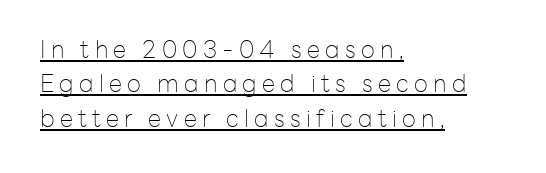
Q: Is the text bold? A: No.
Q: Is the text italic (slanted)? A: No, it is upright.
Q: Is the text underlined? A: Yes.
Q: How is the paragraph aligned? A: Left-aligned.
Q: Is the spacing between letters normal or unusually wide? A: Unusually wide.
Q: Is the spacing between lines tight, normal or loose? A: Normal.
